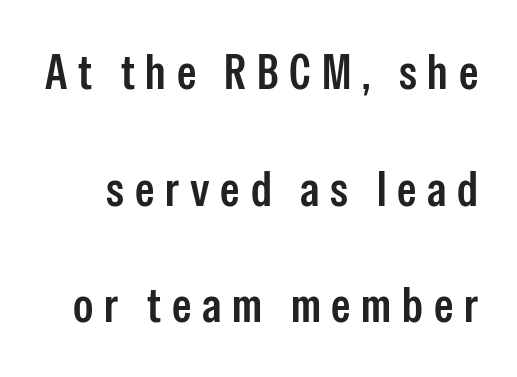
The image shows 49 px condensed sans-serif type, upright; set loose line spacing (2.38x), unusually wide letter spacing (+0.22 em), not underlined; low stroke contrast and a medium x-height.
